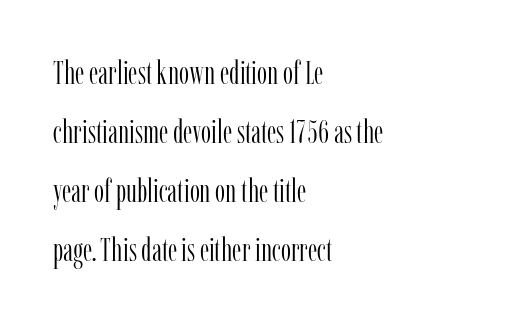
{"serif": "yes", "italic": "no", "bold": "no", "weight": "light", "width": "condensed", "stroke_contrast": "low", "x_height": "medium", "monospaced": "no", "underline": "no", "align": "left", "line_spacing_ratio": 1.84, "letter_spacing": "normal", "letter_spacing_em": 0.0, "glyph_px": 32}
